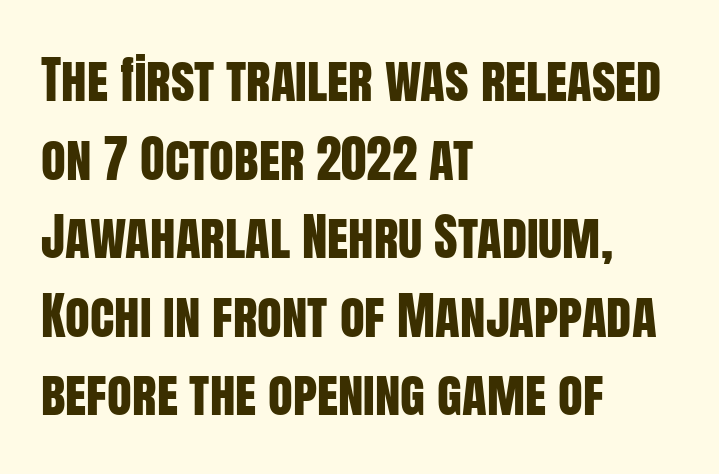
{"serif": "no", "italic": "no", "width": "condensed", "stroke_contrast": "low", "x_height": "large", "monospaced": "no", "underline": "no", "align": "left", "line_spacing": "normal", "line_spacing_ratio": 1.54, "letter_spacing": "normal", "letter_spacing_em": 0.0, "glyph_px": 51}
